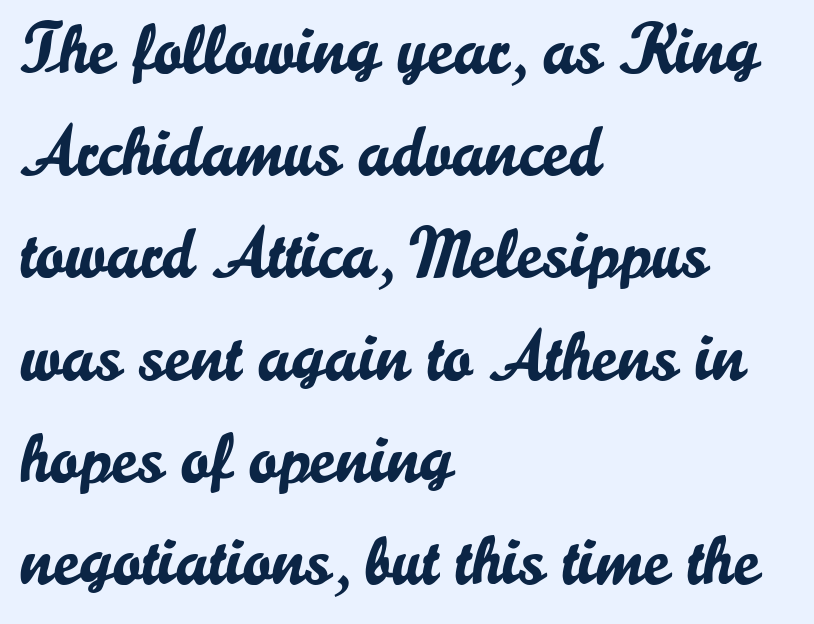
The designer went with a sans here, leaving each stem footless. If you drew a ruler down the left edge, every line would touch it. A clean baseline with only descenders dipping below it. Nobody touched the tracking dial on this one. The designer left line spacing at the default. The letters advance in unequal steps, a hallmark of proportional type.
